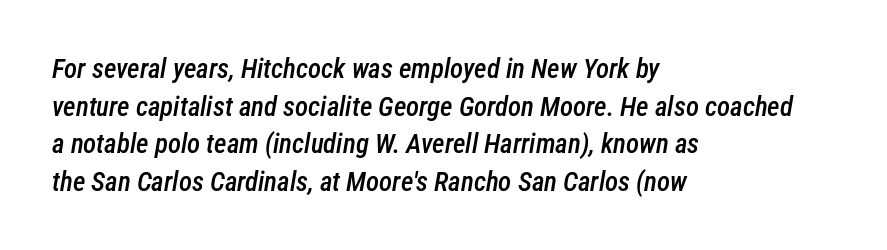
Q: Is the text bold? A: Semi-bold.
Q: Is the text italic (slanted)? A: Yes, it leans right by about 12 degrees.
Q: Is the text underlined? A: No.
Q: How is the paragraph aligned? A: Left-aligned.
Q: Is the spacing between letters normal or unusually wide? A: Normal.
Q: Is the spacing between lines tight, normal or loose? A: Normal.
